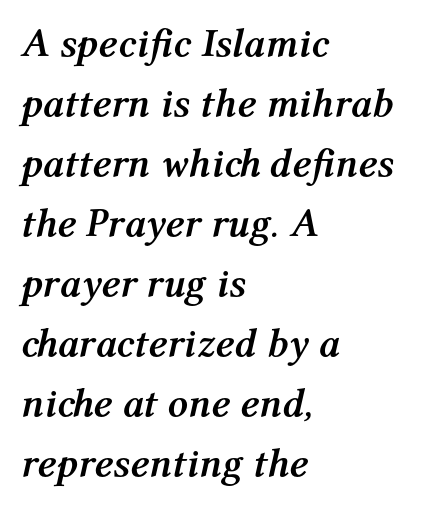
{"italic": "yes", "lean": "right", "slant_degrees": 12, "bold": "yes", "weight": "semibold", "width": "normal", "stroke_contrast": "medium", "x_height": "medium", "monospaced": "no", "underline": "no", "align": "left", "line_spacing": "normal", "line_spacing_ratio": 1.5, "letter_spacing": "normal", "letter_spacing_em": 0.0, "glyph_px": 40}
